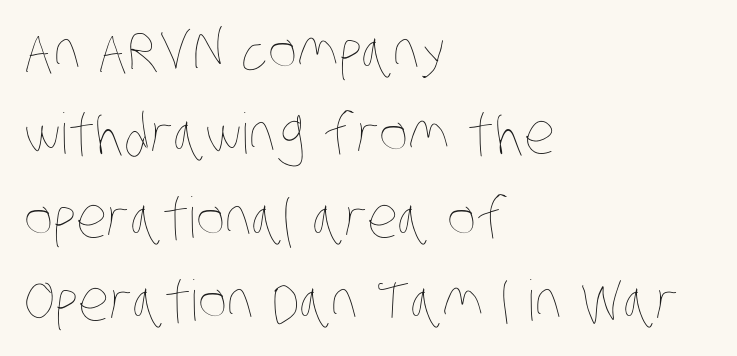
{"bold": "no", "weight": "thin", "width": "condensed", "stroke_contrast": "low", "x_height": "large", "monospaced": "no", "underline": "no", "align": "left", "line_spacing": "normal", "line_spacing_ratio": 1.49, "letter_spacing": "normal", "letter_spacing_em": 0.0, "glyph_px": 56}
